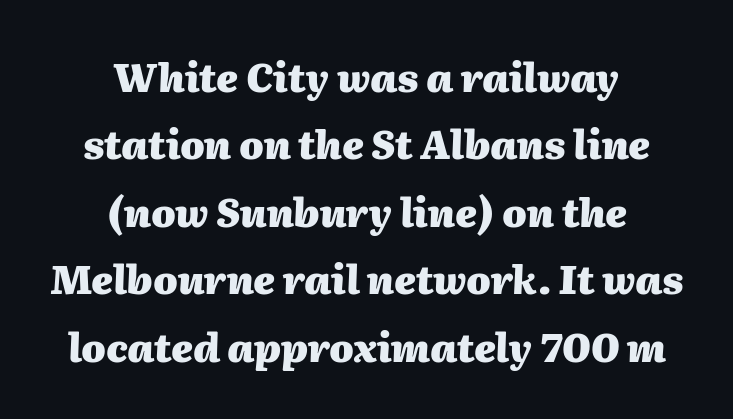
In terms of posture, this sample is oblique. These words are printed bold, with thick strokes throughout. A typesetter would call this zero additional tracking. These lines are rendered in a variable-pitch font. Where is the straight margin? There isn't one; the lines are centered.
